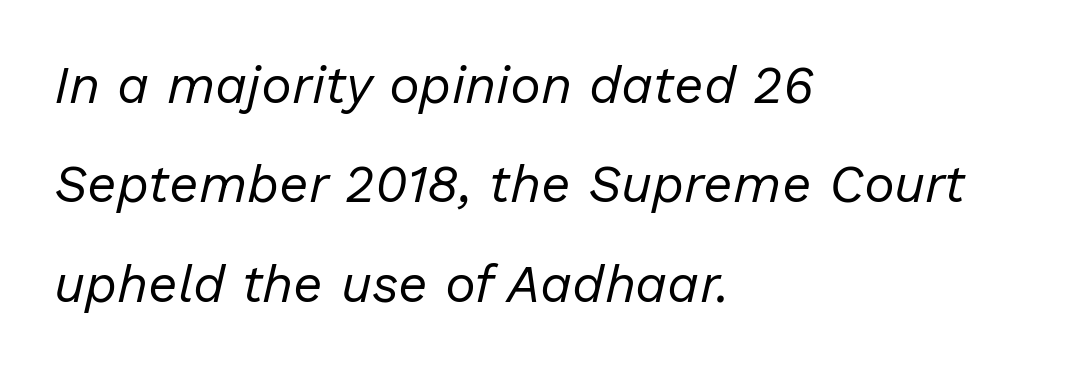
Q: Is the text bold? A: No.
Q: Is the text italic (slanted)? A: Yes, it leans right by about 13 degrees.
Q: Is the text underlined? A: No.
Q: How is the paragraph aligned? A: Left-aligned.
Q: Is the spacing between letters normal or unusually wide? A: Normal.
Q: Is the spacing between lines tight, normal or loose? A: Loose.
Q: Width (condensed, normal, or wide)? A: Normal.
Q: Stroke contrast? A: Low.
Q: x-height? A: Medium.
Q: Monospaced? A: No.
